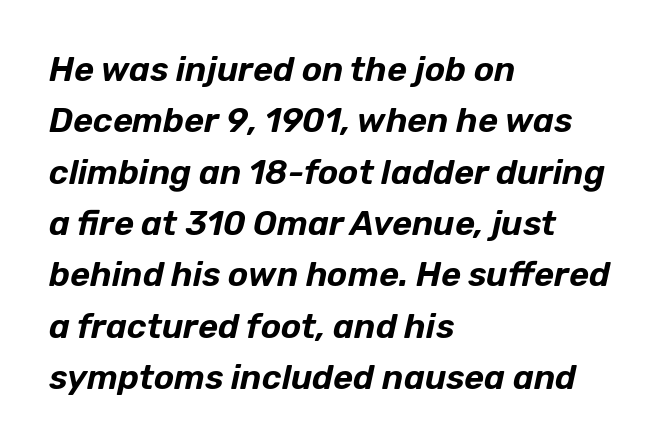
The image shows 34 px text type, italic (leaning right); set left-aligned, normal line spacing (1.51x), normal letter spacing, not underlined; low stroke contrast and a medium x-height.
